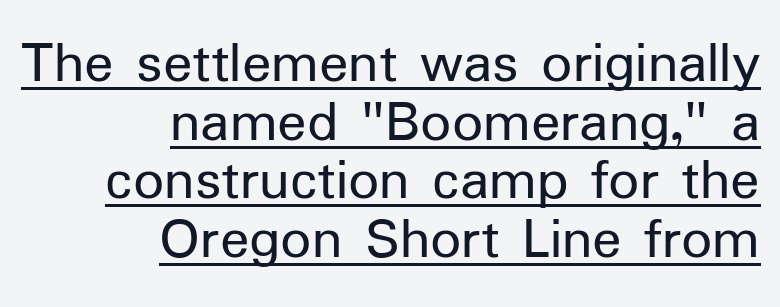
The image shows 61 px regular-weight sans-serif type, upright; set right-aligned, tight line spacing (0.96x), normal letter spacing, underlined; low stroke contrast and a medium x-height.
